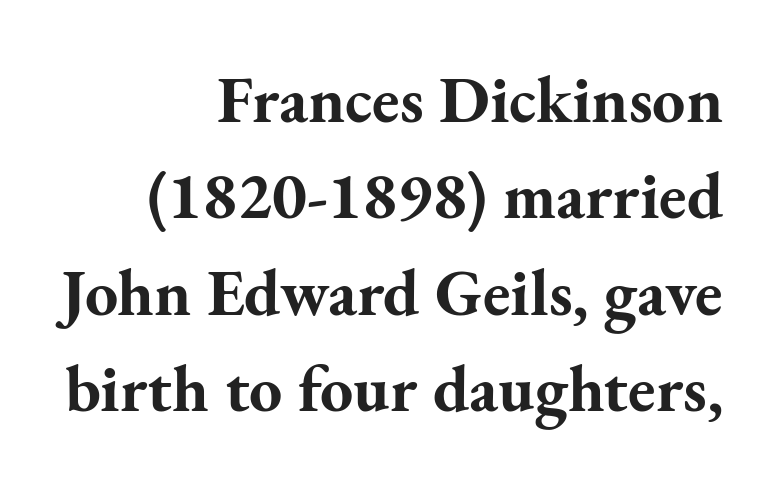
Every letter is thick-stroked: bold, no question. Regarding serifs, this sample has them. Notice how descenders clear the ascenders below comfortably — that's standard leading. Proportional: the letters do not fall into vertical columns. Quick note: not italic, upright. The passage shown has conventional tracking throughout.
